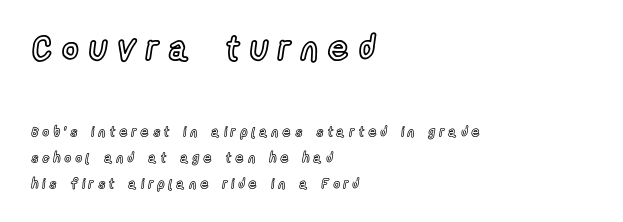
Q: Is the text italic (slanted)? A: Yes.
Q: Is the text underlined? A: No.
Q: How is the paragraph aligned? A: Left-aligned.
Q: Is the spacing between letters normal or unusually wide? A: Unusually wide.
Q: Which block of text is set in a larger size, the first (top) or the second (bottom)? A: The first (top) one.
Q: Width (condensed, normal, or wide)? A: Condensed.
Q: x-height? A: Medium.
Q: Monospaced? A: No.
